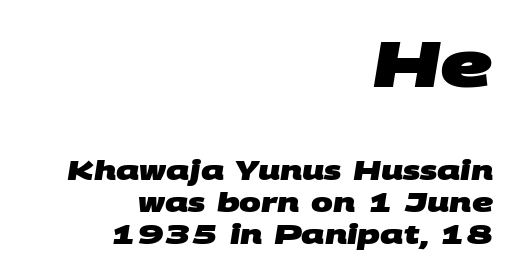
The setting favours the right margin, as signatures and pull-quotes sometimes do. Observe the absence of serifs on each vertical stroke in this sample. Students, this is bold: see how much ink each stroke carries. The passage shown is typed in a proportional face where columns would drift. The letters in the upper block stand taller than those in the block below. No word sits above an underline.
